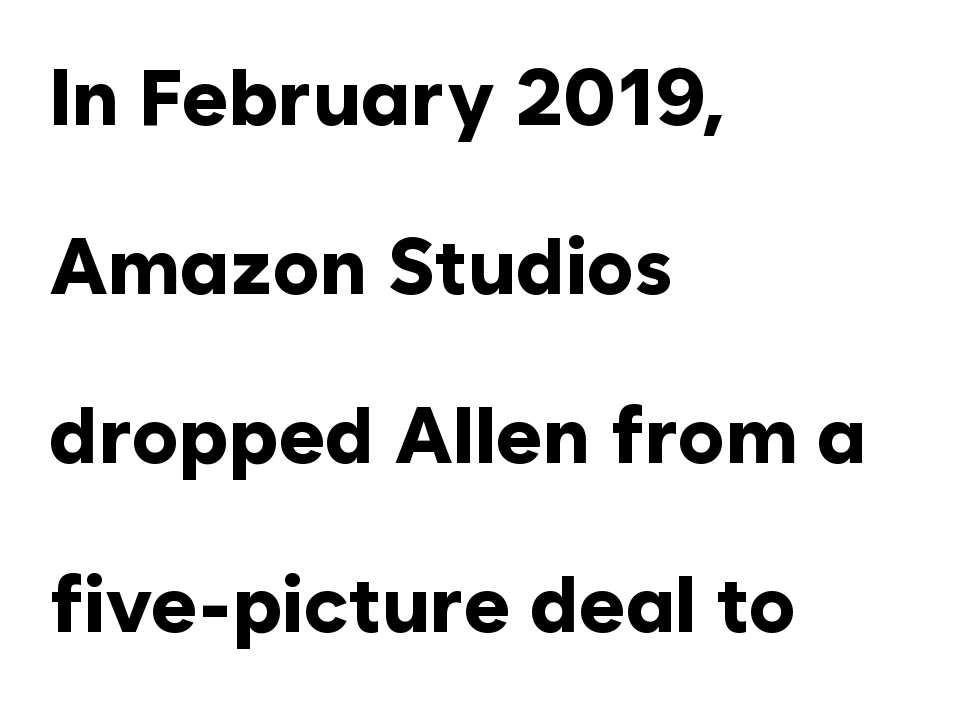
The rendering uses a bold face; every stroke is thick and dark. Each letter keeps its own natural width here, so spacing adapts to shape. Here the glyphs are tracked normally, forming tight word shapes. Anything drawn beneath the words? Only blank space. Notice how the stems are strictly vertical — no italics here. Each new line begins a long way beneath the previous one.
